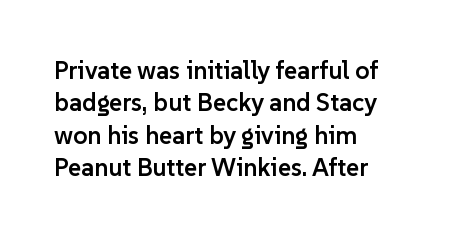
{"italic": "no", "bold": "semi", "underline": "no", "align": "left", "line_spacing": "normal", "line_spacing_ratio": 1.3, "letter_spacing": "normal", "letter_spacing_em": 0.0, "glyph_px": 25}
